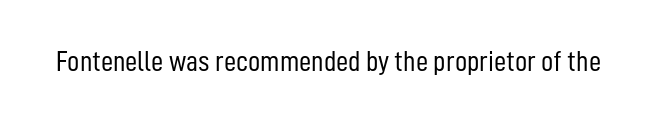
{"serif": "no", "italic": "no", "bold": "no", "weight": "light", "width": "condensed", "stroke_contrast": "low", "x_height": "medium", "monospaced": "no", "underline": "no", "letter_spacing": "normal", "letter_spacing_em": 0.0, "glyph_px": 30}
